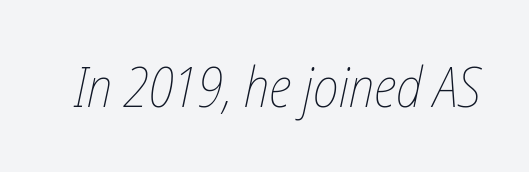
Only glyphs here, with clear space below each row. The letterforms sit shoulder to shoulder at normal distance. It's the slanting kind of type. Proportional: the letters do not fall into vertical columns.
